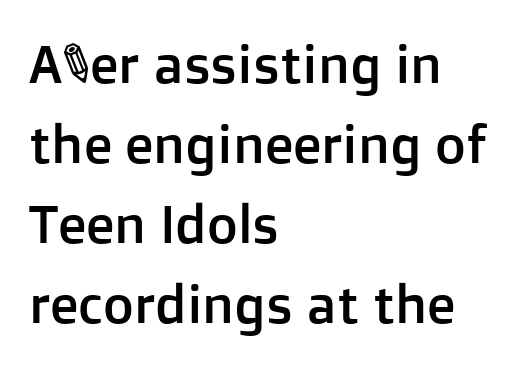
The image shows 53 px sans-serif type, upright; set left-aligned, normal line spacing (1.51x), normal letter spacing, not underlined; low stroke contrast and a medium x-height.
